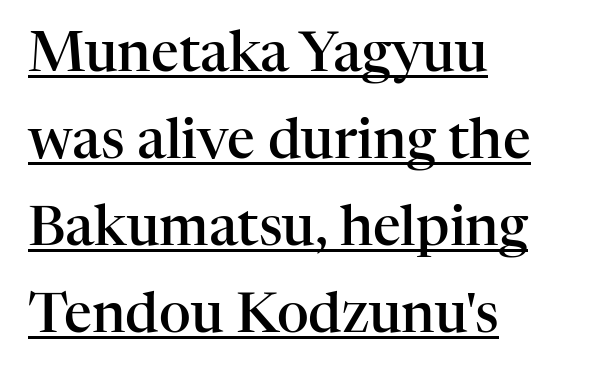
The image shows 55 px semibold serif type, upright; set left-aligned, normal line spacing (1.58x), normal letter spacing, underlined; high stroke contrast and a medium x-height.
